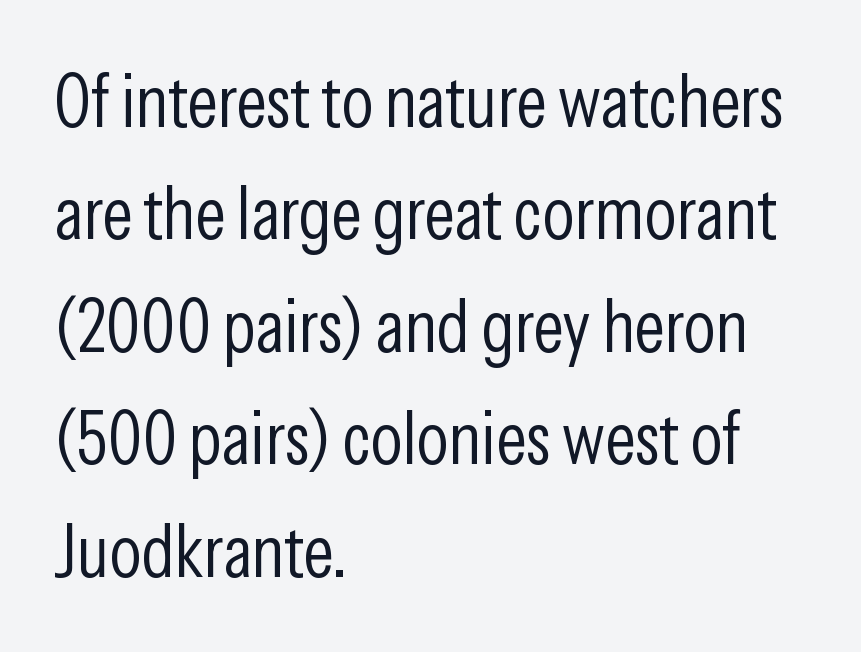
The image shows 74 px light, condensed sans-serif type, upright; set left-aligned, normal line spacing (1.52x), normal letter spacing, not underlined; low stroke contrast and a medium x-height.
